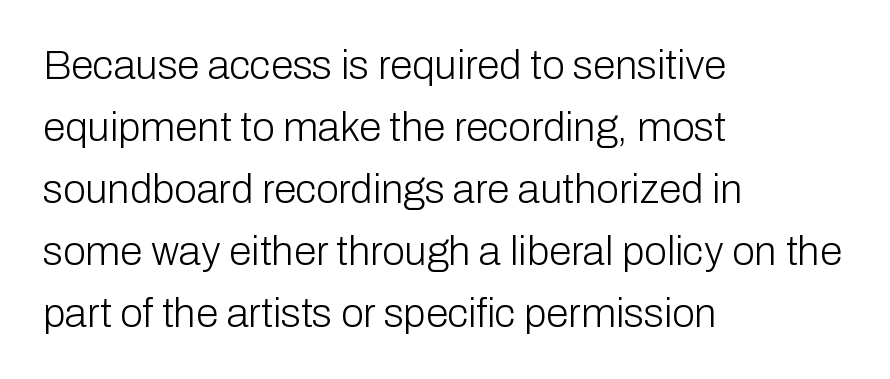
The image shows 41 px light sans-serif type, upright; set left-aligned, normal line spacing (1.51x), normal letter spacing, not underlined; low stroke contrast and a medium x-height.
